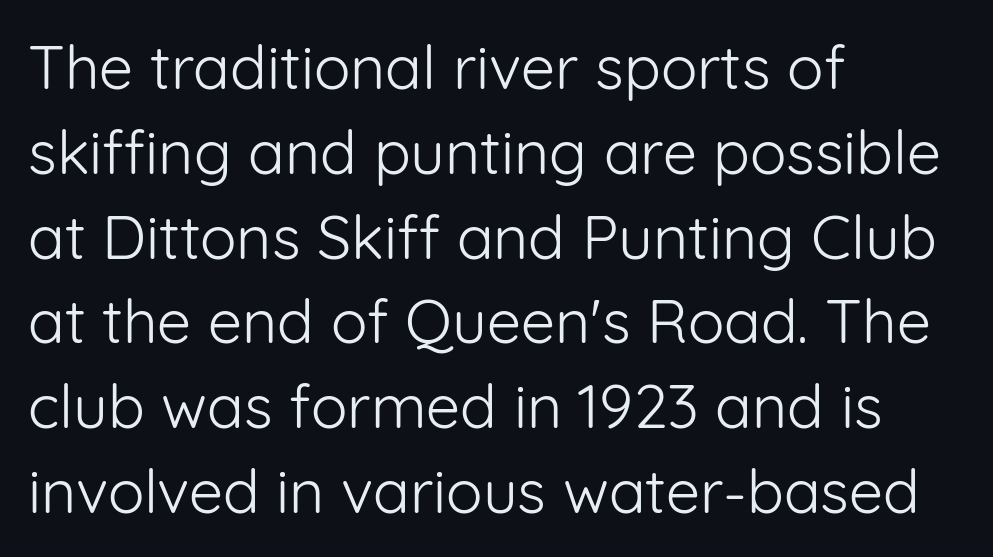
When letters stand straight like this, we call the style roman or upright. The foot of each line stays bare and open. Whoever set this chose a conventional vertical rhythm. No feet cap the strokes, marking this as sans-serif type. The letters advance in unequal steps, a hallmark of proportional type. A typesetter would call this zero additional tracking.
